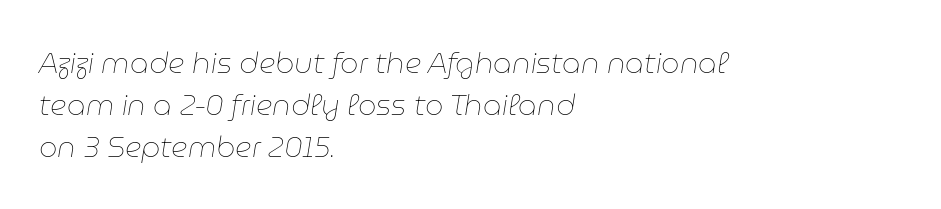
The image shows 29 px thin type, italic (leaning right); set left-aligned, normal line spacing (1.44x), normal letter spacing, not underlined; low stroke contrast and a medium x-height.
